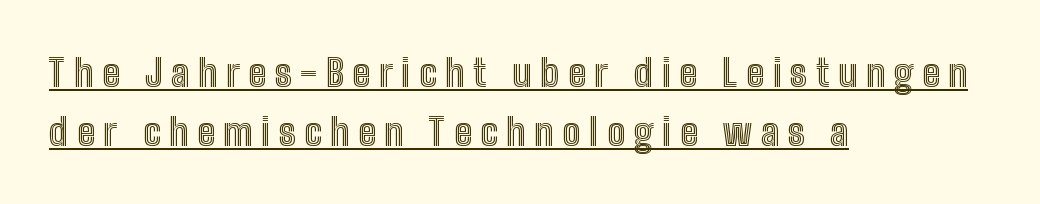
Honestly, the row spacing looks completely unremarkable. The passage is arranged the way most books set body copy — flush left. The rendering uses natural spacing where letterforms have individual widths. A continuous stroke trails under the words, as in a hyperlink.
